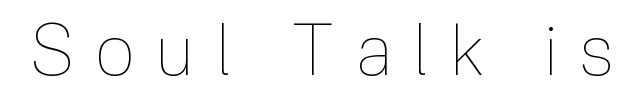
Q: Is the text bold? A: No.
Q: Is the text italic (slanted)? A: No, it is upright.
Q: Is the text underlined? A: No.
Q: Is the spacing between letters normal or unusually wide? A: Unusually wide.
Q: Width (condensed, normal, or wide)? A: Condensed.
Q: x-height? A: Medium.
Q: Monospaced? A: No.
